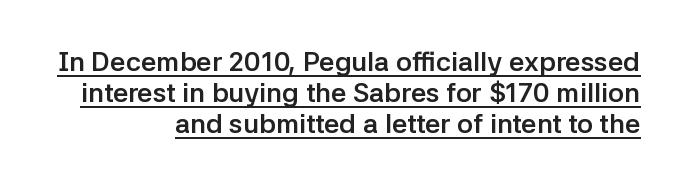
{"italic": "no", "bold": "yes", "underline": "yes", "align": "right", "line_spacing": "tight", "line_spacing_ratio": 1.14, "letter_spacing": "normal", "letter_spacing_em": 0.0, "glyph_px": 27}
